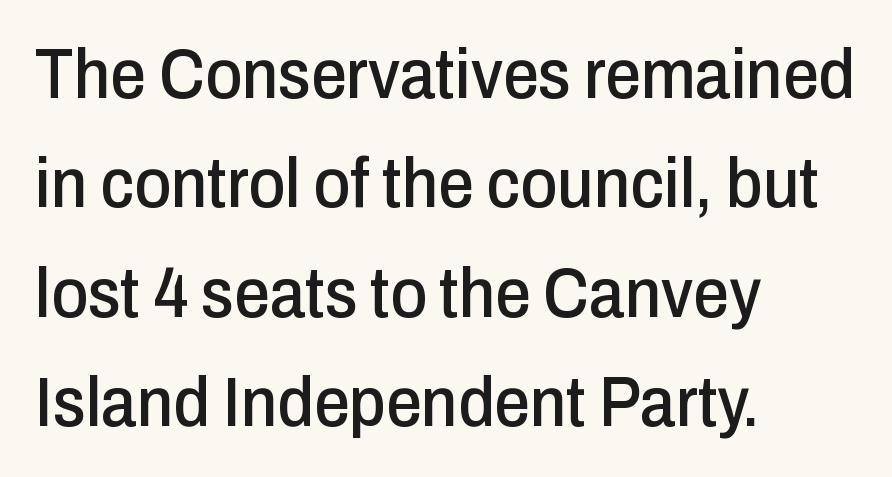
Each letter keeps its own natural width here, so spacing adapts to shape. The glyphs in this specimen are sans serif. The space between consecutive lines is moderate. It's the straight-up-and-down kind of type. Check the space under the baseline: it is left empty. All the whitespace from short lines collects on the right.
